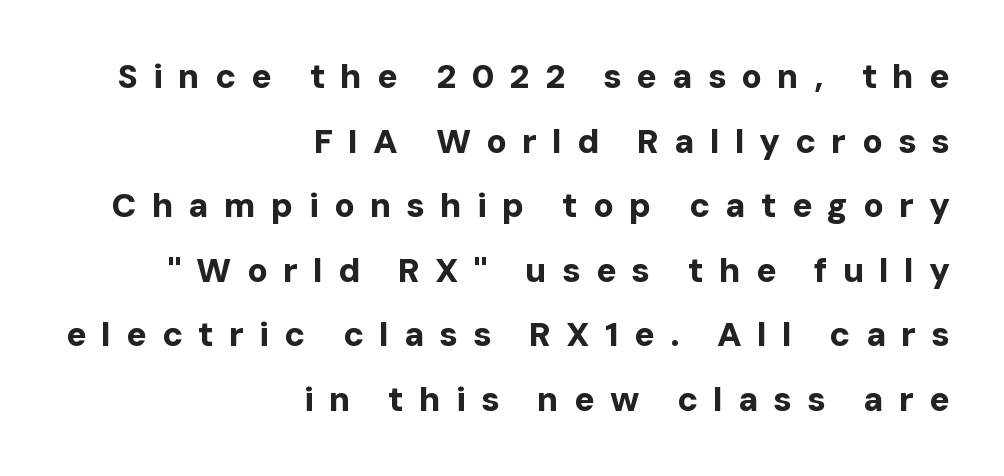
The image shows 34 px bold sans-serif type, upright; set right-aligned, loose line spacing (1.9x), unusually wide letter spacing (+0.44 em), not underlined; low stroke contrast and a medium x-height.
